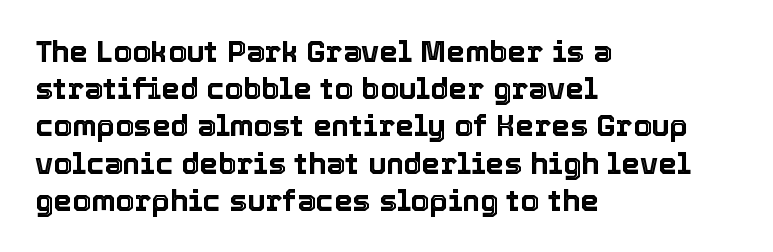
Anything drawn beneath the words? Only blank space. The lettering stays uniformly vertical, giving the passage a roman look. Is this a fixed-width face? No — the glyphs have proportional, varying widths. Line starts are locked; line ends wander.
